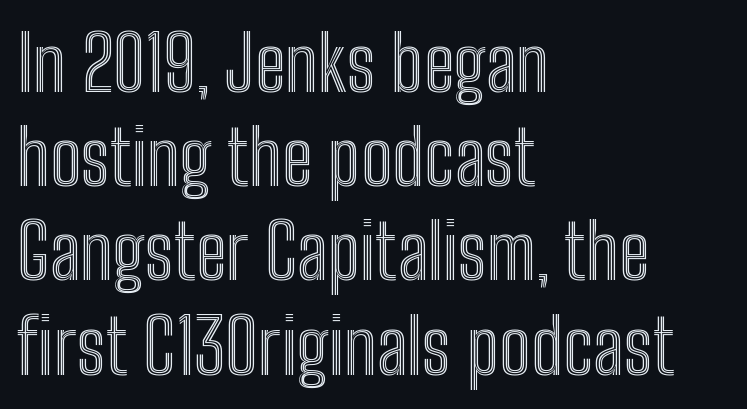
{"italic": "no", "width": "condensed", "x_height": "medium", "monospaced": "no", "underline": "no", "align": "left", "line_spacing_ratio": 1.24, "letter_spacing": "normal", "letter_spacing_em": 0.0, "glyph_px": 76}
